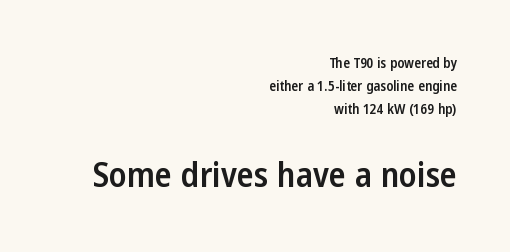
Is this a sans? Yes — the strokes have no serifs. The font is running at a semibold setting, under full bold. Does the copy run flush right? Yes — the right margin is perfectly even. Proportional: the letters do not fall into vertical columns. In terms of letterspacing, this is plain default setting. The vertical gap from one line to the next is medium.
